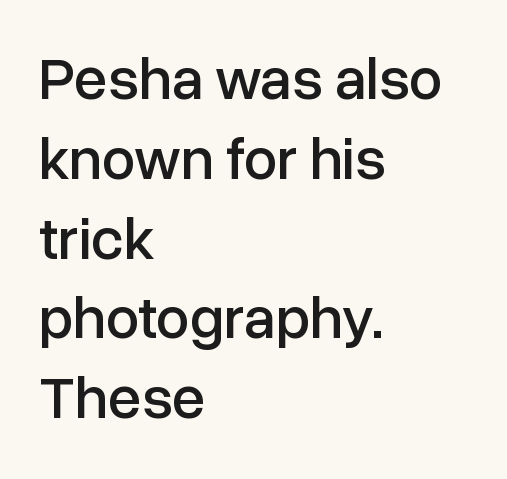
The image shows 60 px sans-serif type, upright; set left-aligned, normal line spacing (1.33x), normal letter spacing, not underlined; low stroke contrast and a medium x-height.
